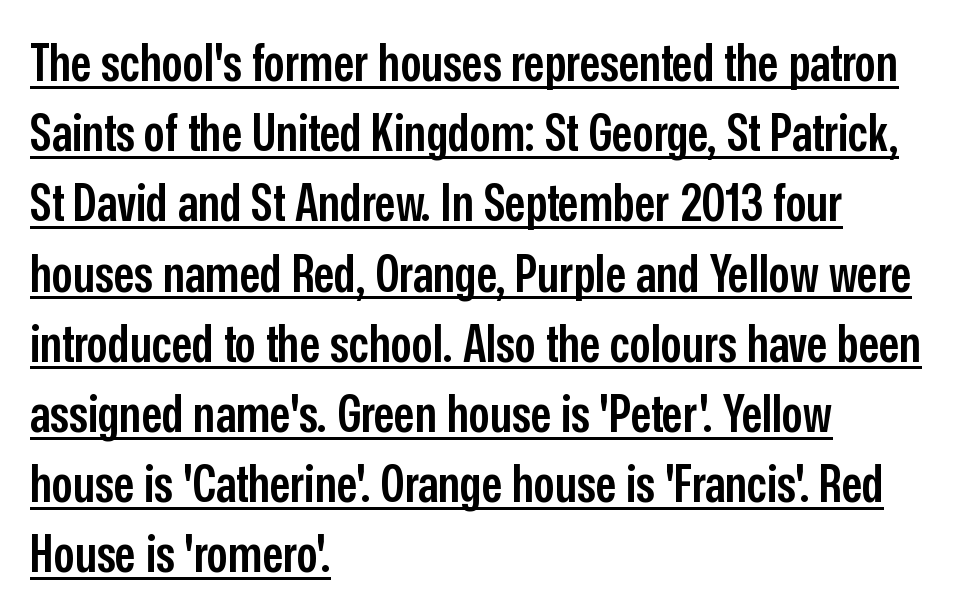
The image shows 52 px semibold, condensed sans-serif type, upright; set left-aligned, normal line spacing (1.35x), normal letter spacing, underlined; low stroke contrast and a medium x-height.
